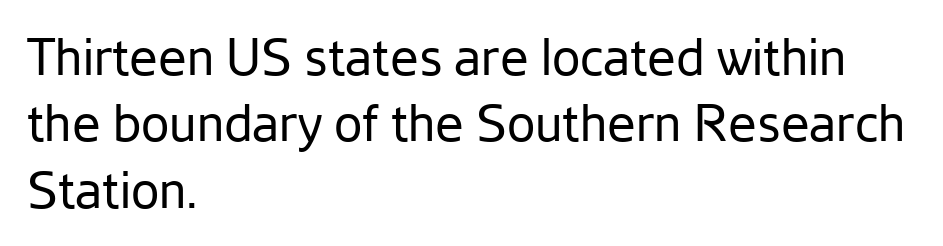
The image shows 51 px regular-weight sans-serif type, upright; set left-aligned, normal line spacing (1.3x), normal letter spacing, not underlined; low stroke contrast and a medium x-height.
